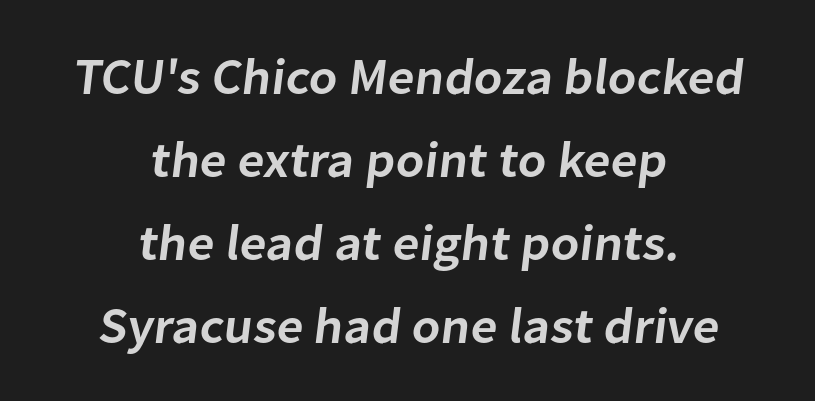
Line starts and ends both wander, symmetrically. In terms of leading, this rendering sits right in the middle. Each letter keeps its own natural width here, so spacing adapts to shape. Compared with typical body copy, the letter spacing here is the same. Plain, unruled lines of type.
